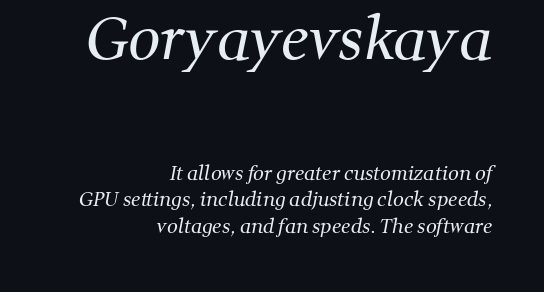
Successive baselines arrive at the customary interval. Small tapered or slab feet sit at the stroke ends, so this counts as serif. Caption: standard tracking, unaltered. The weight would be labelled regular, book, light, or lighter still.
